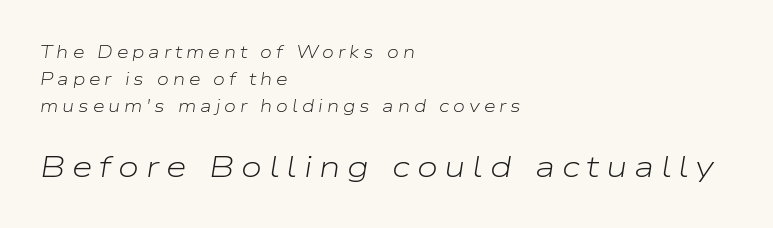
Q: Is the text bold? A: No.
Q: Is the text italic (slanted)? A: Yes, it leans right by about 9 degrees.
Q: Is the text underlined? A: No.
Q: How is the paragraph aligned? A: Left-aligned.
Q: Is the spacing between letters normal or unusually wide? A: Unusually wide.
Q: Is the spacing between lines tight, normal or loose? A: Normal.
Q: Which block of text is set in a larger size, the first (top) or the second (bottom)? A: The second (bottom) one.
Q: Width (condensed, normal, or wide)? A: Wide.
Q: Stroke contrast? A: Low.
Q: x-height? A: Medium.
Q: Monospaced? A: No.
